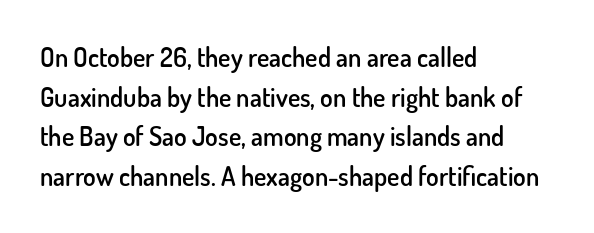
If you measured baseline to baseline, you'd find a middling distance. The typesetting leans somewhat heavy: a semibold. Which margin do the lines hug? The left one — the right edge is uneven. The font's upright variant was chosen for this text.
